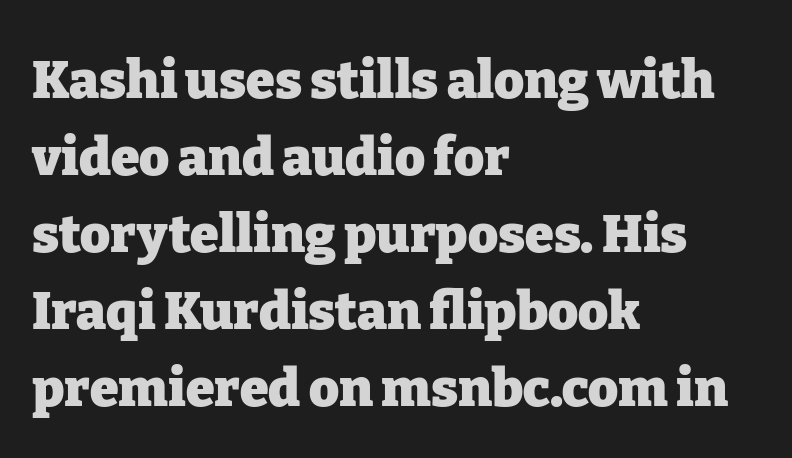
Q: Is the text bold? A: Yes.
Q: Is the text italic (slanted)? A: No, it is upright.
Q: Is the typeface a serif or a sans-serif typeface? A: Serif.
Q: Is the text underlined? A: No.
Q: How is the paragraph aligned? A: Left-aligned.
Q: Is the spacing between letters normal or unusually wide? A: Normal.
Q: Is the spacing between lines tight, normal or loose? A: Normal.
Q: Width (condensed, normal, or wide)? A: Normal.
Q: Stroke contrast? A: Low.
Q: x-height? A: Medium.
Q: Monospaced? A: No.
